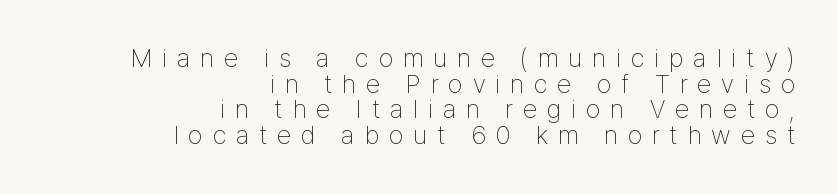
The image shows 26 px text type, upright; set right-aligned, tight line spacing (0.99x), unusually wide letter spacing (+0.38 em), not underlined.
